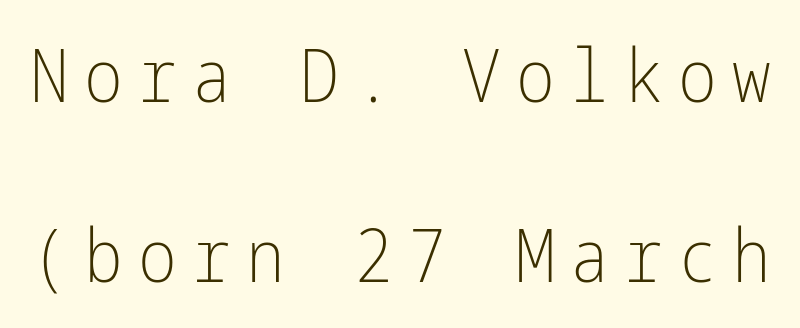
{"serif": "no", "italic": "no", "bold": "no", "weight": "light", "width": "condensed", "stroke_contrast": "low", "x_height": "medium", "underline": "no", "line_spacing": "loose", "line_spacing_ratio": 2.47, "letter_spacing": "wide", "letter_spacing_em": 0.21, "glyph_px": 73}
